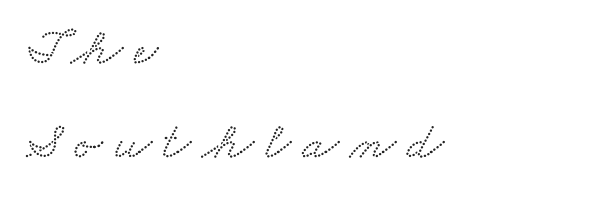
The ragged edge is on the right, which tells us the setting is flush left. Is this a fixed-width face? No — the glyphs have proportional, varying widths. Words appear elongated and porous because spacing is wide.
